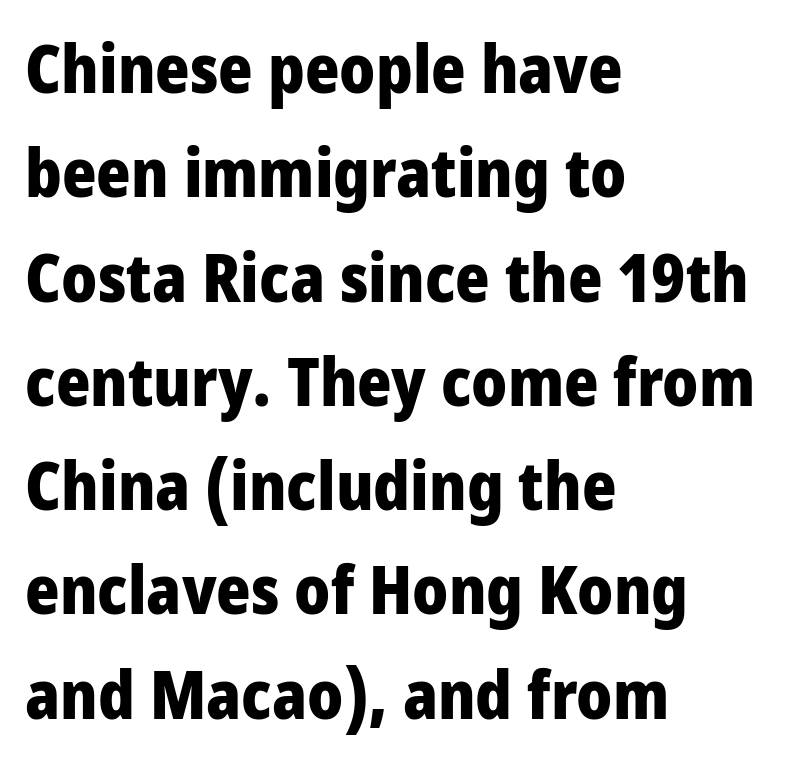
Q: Is the text bold? A: Yes.
Q: Is the text italic (slanted)? A: No, it is upright.
Q: Is the typeface a serif or a sans-serif typeface? A: Sans-serif.
Q: Is the text underlined? A: No.
Q: How is the paragraph aligned? A: Left-aligned.
Q: Is the spacing between letters normal or unusually wide? A: Normal.
Q: Is the spacing between lines tight, normal or loose? A: Normal.
Q: Width (condensed, normal, or wide)? A: Condensed.
Q: Stroke contrast? A: Low.
Q: x-height? A: Large.
Q: Monospaced? A: No.
